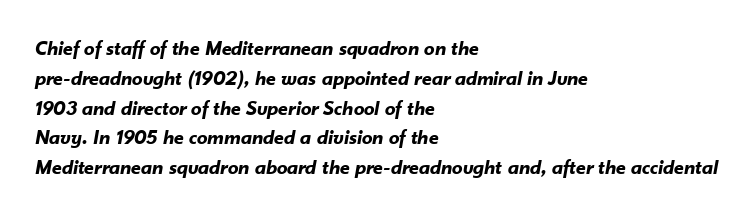
Q: Is the text bold? A: Yes.
Q: Is the text italic (slanted)? A: Yes, it leans right by about 10 degrees.
Q: Is the text underlined? A: No.
Q: How is the paragraph aligned? A: Left-aligned.
Q: Is the spacing between letters normal or unusually wide? A: Normal.
Q: Is the spacing between lines tight, normal or loose? A: Normal.
